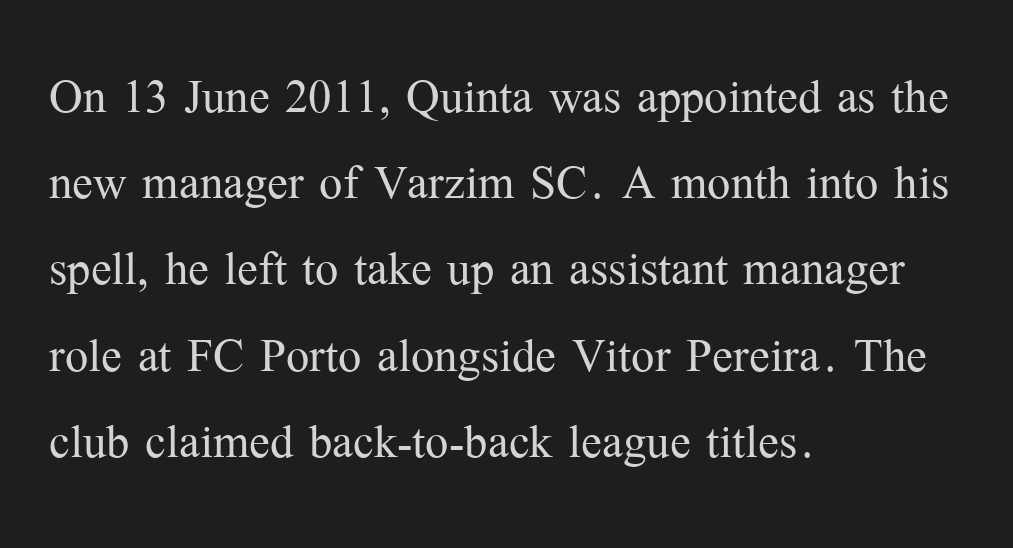
{"serif": "yes", "italic": "no", "bold": "no", "weight": "light", "width": "normal", "stroke_contrast": "medium", "x_height": "medium", "monospaced": "no", "underline": "no", "align": "left", "line_spacing": "normal", "line_spacing_ratio": 1.39, "letter_spacing": "normal", "letter_spacing_em": 0.0, "glyph_px": 62}
